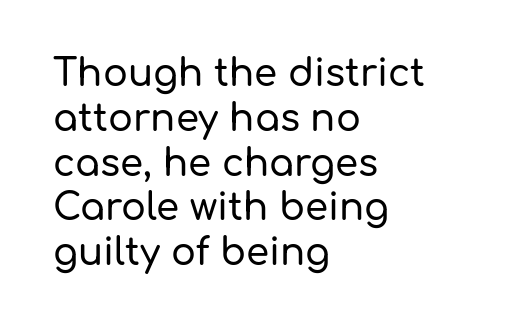
{"serif": "no", "italic": "no", "width": "normal", "stroke_contrast": "low", "x_height": "medium", "monospaced": "no", "underline": "no", "align": "left", "line_spacing_ratio": 1.21, "letter_spacing": "normal", "letter_spacing_em": 0.0, "glyph_px": 37}
